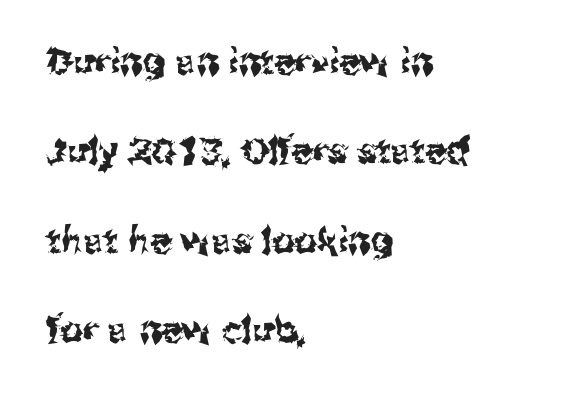
These lines were composed using upright roman letters. Spacing verdict: proportional, widths tailored to each character. Typographically, this falls in the sans-serif category. The rendering anchors every line to the left-hand side.
